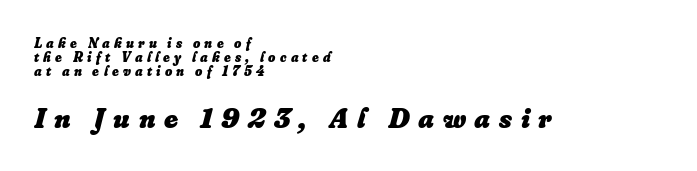
The image shows 29 px heavy type, italic (leaning right); set left-aligned, tight line spacing (1.0x), unusually wide letter spacing (+0.3 em), not underlined; the second (bottom) block is 2.07x larger; low stroke contrast and a small x-height.
